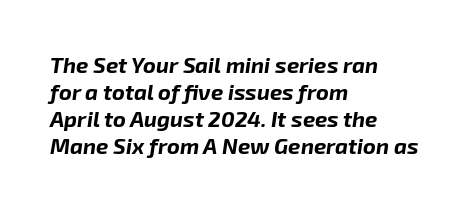
This rendering leaves character spacing at its baseline value. The text block is weighted toward the left margin, trailing off unevenly rightward. Letters rest on an invisible, unmarked baseline. Compared with ordinary roman type, these characters are visibly tilted. Typesetter's note: full bold, strokes at maximum text heaviness.
